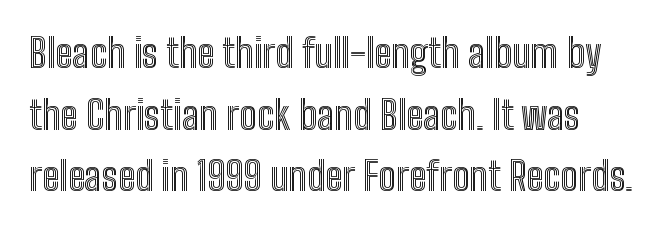
Q: Is the text italic (slanted)? A: No, it is upright.
Q: Is the text underlined? A: No.
Q: Is the spacing between letters normal or unusually wide? A: Normal.
Q: Is the spacing between lines tight, normal or loose? A: Normal.
Q: Width (condensed, normal, or wide)? A: Condensed.
Q: x-height? A: Medium.
Q: Monospaced? A: No.
